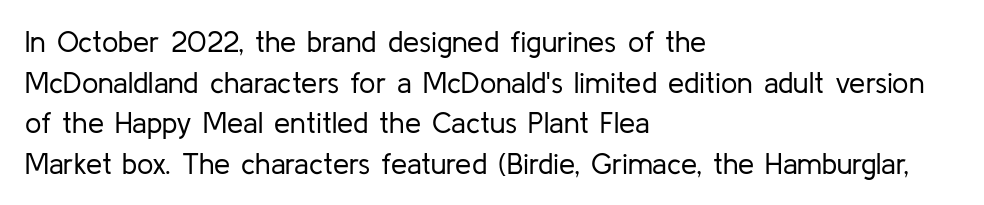
No word sits above an underline. The typography opts for an upright posture over an oblique one. Examine the stroke ends and you'll find no serifs. Summary of vertical rhythm: regular, with standard interline spacing. Stroke mass is kept to a normal reading level or below.
